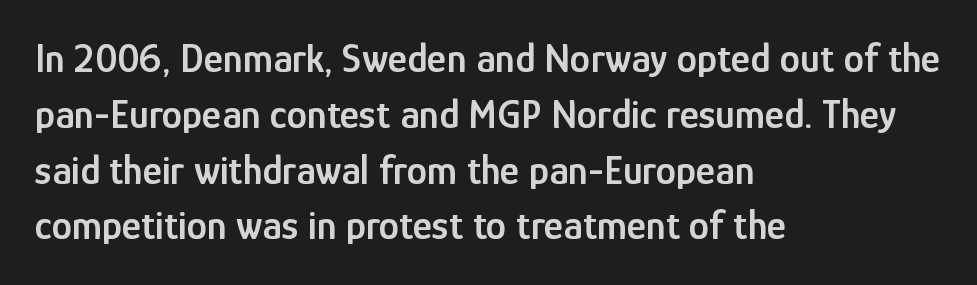
The image shows 41 px semibold, condensed sans-serif type, upright; set left-aligned, normal line spacing (1.36x), normal letter spacing, not underlined; low stroke contrast and a medium x-height.
